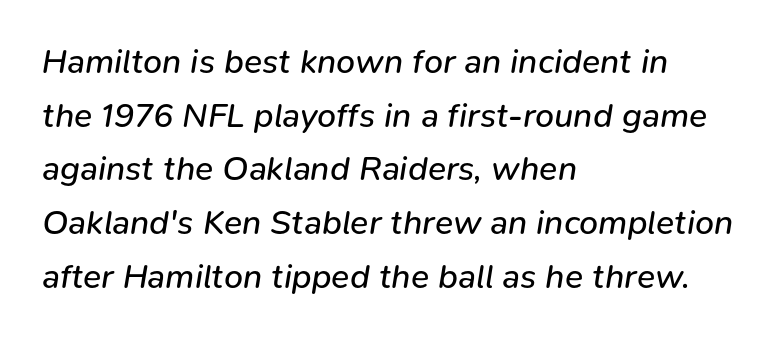
Q: Is the text bold? A: No.
Q: Is the text italic (slanted)? A: Yes, it leans right by about 9 degrees.
Q: Is the text underlined? A: No.
Q: How is the paragraph aligned? A: Left-aligned.
Q: Is the spacing between letters normal or unusually wide? A: Normal.
Q: Is the spacing between lines tight, normal or loose? A: Normal.
Q: Width (condensed, normal, or wide)? A: Normal.
Q: Stroke contrast? A: Low.
Q: x-height? A: Medium.
Q: Monospaced? A: No.
